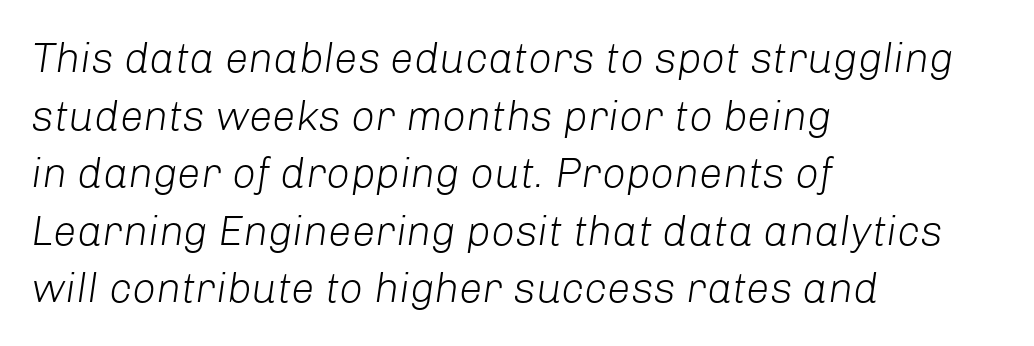
The image shows 42 px light type, italic (leaning right); set left-aligned, normal line spacing (1.37x), normal letter spacing, not underlined; low stroke contrast and a medium x-height.
